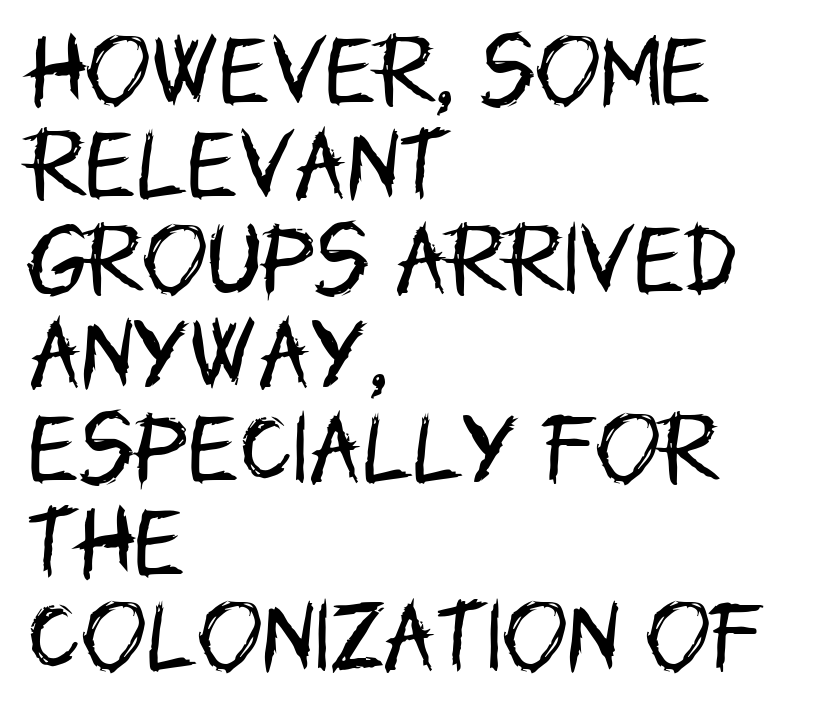
{"serif": "no", "italic": "no", "bold": "no", "weight": "regular", "width": "condensed", "stroke_contrast": "low", "x_height": "large", "monospaced": "no", "underline": "no", "align": "left", "line_spacing_ratio": 1.21, "letter_spacing": "normal", "letter_spacing_em": 0.0, "glyph_px": 78}
